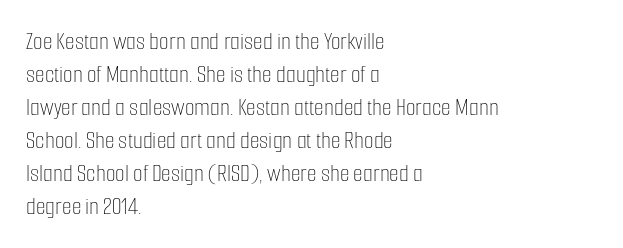
{"italic": "no", "bold": "no", "underline": "no", "align": "left", "line_spacing": "normal", "line_spacing_ratio": 1.32, "letter_spacing": "normal", "letter_spacing_em": 0.0, "glyph_px": 25}
